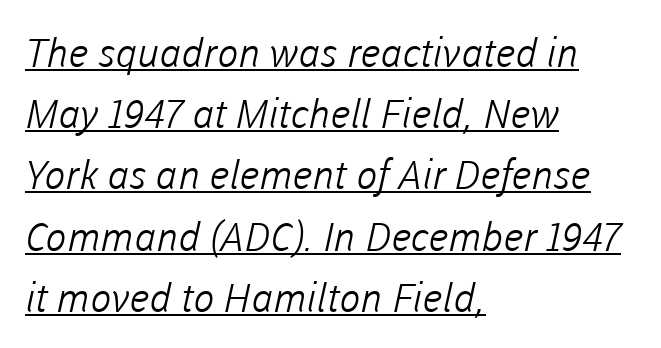
The rendering uses natural spacing where letterforms have individual widths. Short and long lines alike share a common starting point at left. The strokes are not fattened; the text isn't bold. Caption: standard tracking, unaltered.
